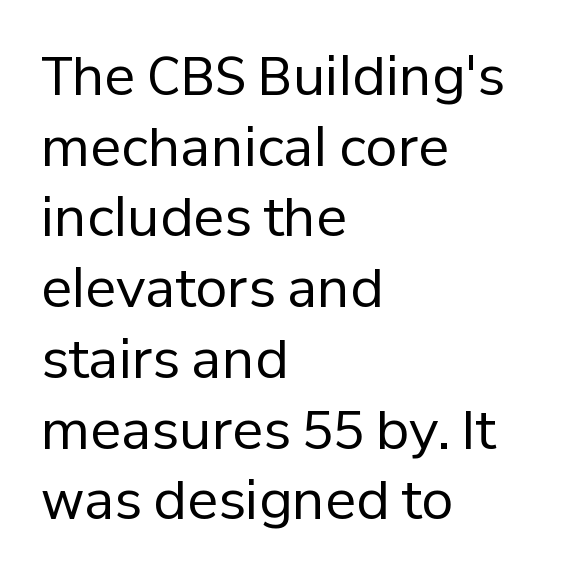
{"serif": "no", "italic": "no", "bold": "no", "weight": "regular", "width": "normal", "stroke_contrast": "low", "x_height": "medium", "monospaced": "no", "underline": "no", "align": "left", "line_spacing": "normal", "line_spacing_ratio": 1.36, "letter_spacing": "normal", "letter_spacing_em": 0.0, "glyph_px": 52}
